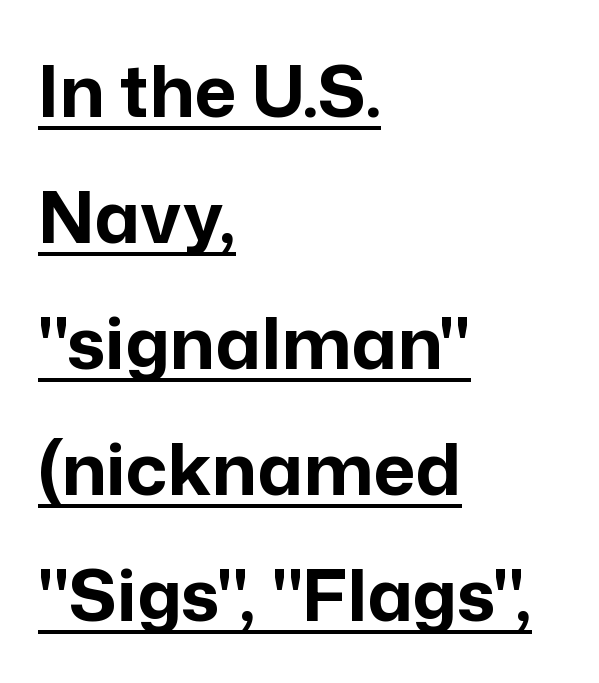
The image shows 72 px bold sans-serif type, upright; set left-aligned, line spacing 1.75x, normal letter spacing, underlined; low stroke contrast and a medium x-height.
